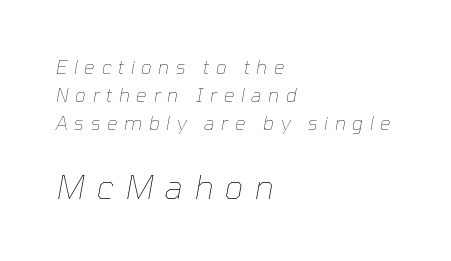
{"italic": "yes", "lean": "right", "slant_degrees": 10, "bold": "no", "weight": "thin", "width": "normal", "stroke_contrast": "low", "x_height": "medium", "monospaced": "no", "underline": "no", "align": "left", "line_spacing": "normal", "line_spacing_ratio": 1.48, "letter_spacing": "wide", "letter_spacing_em": 0.34, "larger_block": "second", "size_ratio": 1.74, "glyph_px": 33}
